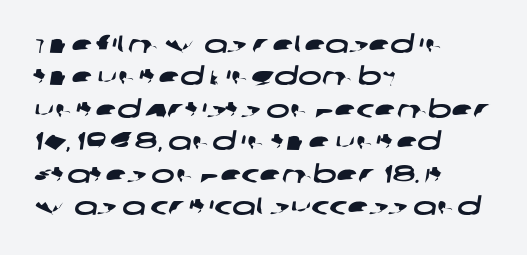
The image shows 25 px text type; set left-aligned, normal line spacing (1.3x), normal letter spacing, not underlined.
